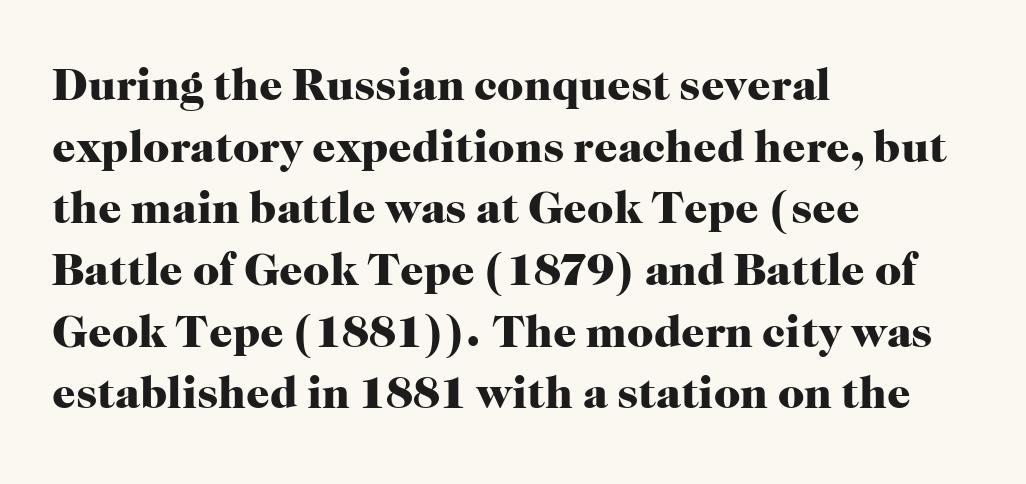
Think of a printed novel: that variable character pitch is what you see here. Posture: straight, roman, zero tilt. Typesetter's note: full bold, strokes at maximum text heaviness. A student would call this left alignment; a typographer would say flush left, rag right. The rendering keeps characters at their native spacing. The leading is moderate, giving the passage an even texture.
